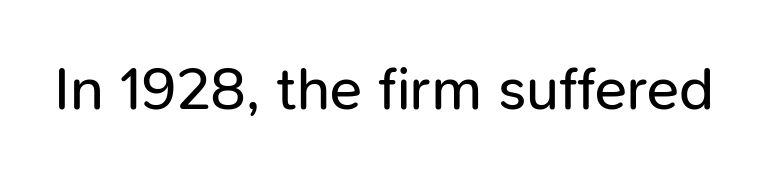
The image shows 60 px regular-weight sans-serif type, upright; set normal letter spacing, not underlined; low stroke contrast and a medium x-height.
